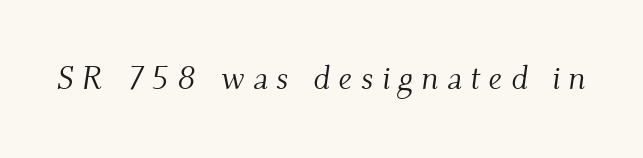
No letter is thick-stroked: the sample isn't bold. The specimen omits any rule beneath the text block's lines. How are the letters spaced? Widely, with obvious added tracking. The text carries the slant typical of an italic or oblique font. Each letter keeps its own natural width here, so spacing adapts to shape. Font category for this specimen: serif.
